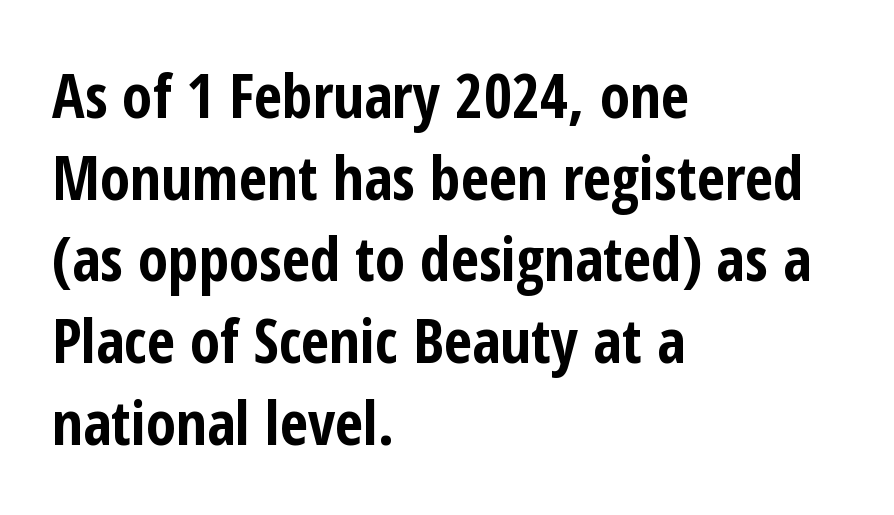
{"serif": "no", "italic": "no", "bold": "yes", "weight": "bold", "width": "condensed", "stroke_contrast": "low", "x_height": "medium", "monospaced": "no", "underline": "no", "align": "left", "line_spacing": "normal", "line_spacing_ratio": 1.34, "letter_spacing": "normal", "letter_spacing_em": 0.0, "glyph_px": 61}
